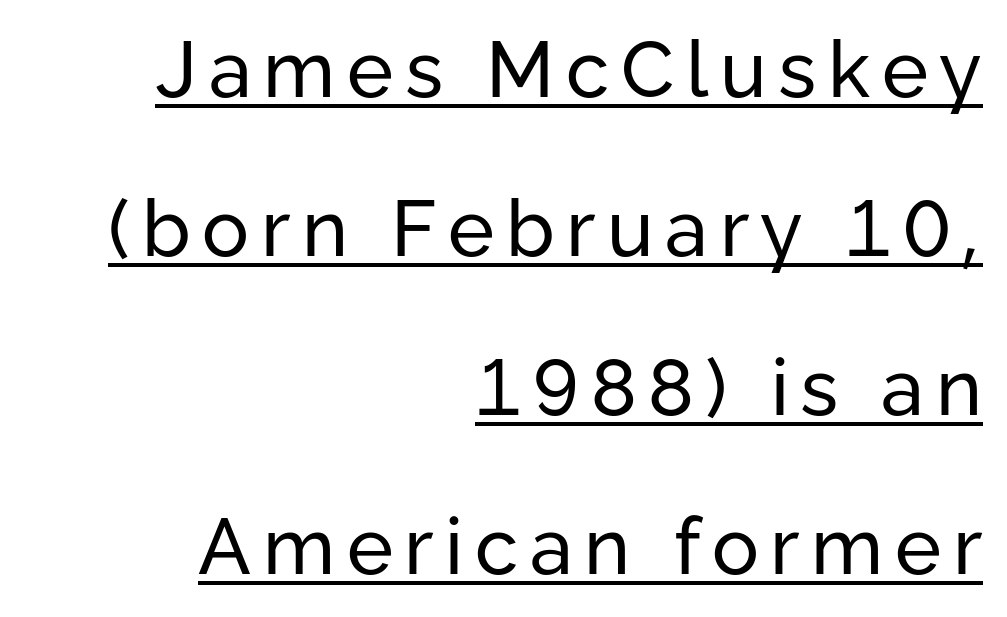
{"serif": "no", "italic": "no", "bold": "no", "weight": "regular", "width": "normal", "stroke_contrast": "low", "x_height": "medium", "monospaced": "no", "underline": "yes", "align": "right", "line_spacing": "loose", "line_spacing_ratio": 2.04, "glyph_px": 78}
